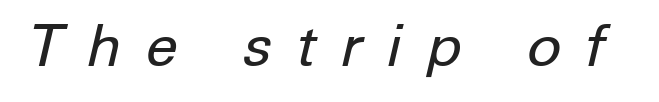
Observe the wide spacing: letters keep a clear distance from each other. The string is rendered with underlining switched off. Slanted lettering throughout. Think of a printed novel: that variable character pitch is what you see here.
